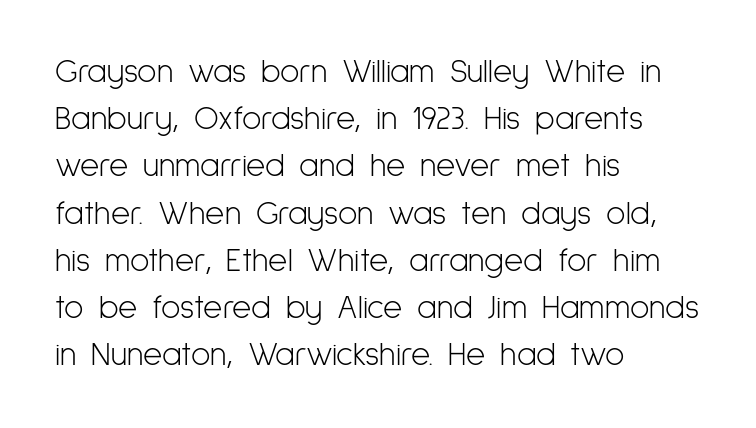
Q: Is the text bold? A: No.
Q: Is the text italic (slanted)? A: No, it is upright.
Q: Is the typeface a serif or a sans-serif typeface? A: Sans-serif.
Q: Is the text underlined? A: No.
Q: How is the paragraph aligned? A: Left-aligned.
Q: Is the spacing between letters normal or unusually wide? A: Normal.
Q: Is the spacing between lines tight, normal or loose? A: Normal.
Q: Width (condensed, normal, or wide)? A: Condensed.
Q: Stroke contrast? A: Low.
Q: x-height? A: Medium.
Q: Monospaced? A: No.
